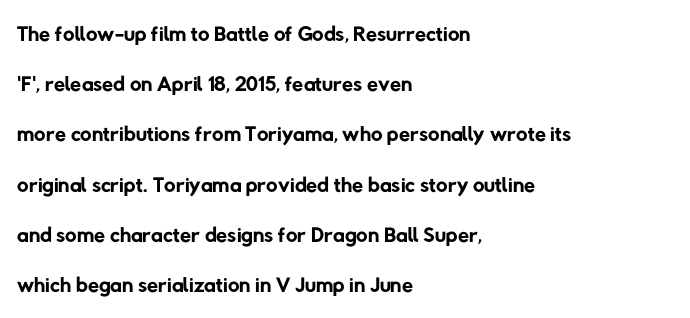
The image shows 32 px regular-weight sans-serif type; set left-aligned, normal line spacing (1.57x), normal letter spacing, not underlined; low stroke contrast and a medium x-height.
